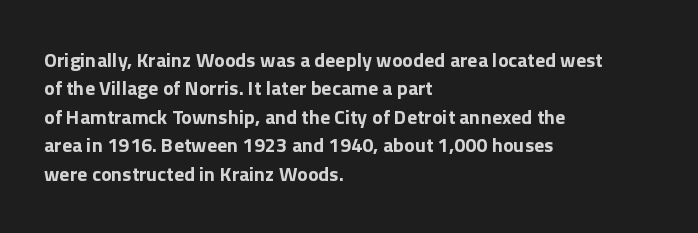
Q: Is the text bold? A: Yes.
Q: Is the text italic (slanted)? A: No, it is upright.
Q: Is the text underlined? A: No.
Q: How is the paragraph aligned? A: Left-aligned.
Q: Is the spacing between letters normal or unusually wide? A: Normal.
Q: Is the spacing between lines tight, normal or loose? A: Normal.
